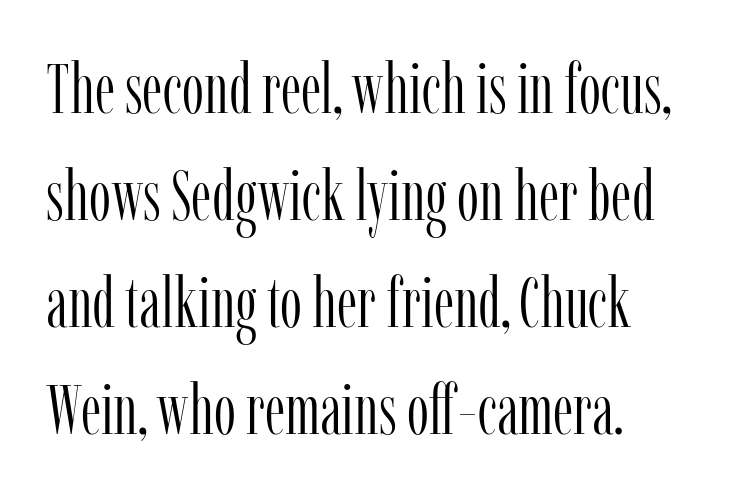
{"serif": "yes", "italic": "no", "bold": "no", "weight": "light", "width": "condensed", "stroke_contrast": "low", "x_height": "medium", "monospaced": "no", "underline": "no", "align": "left", "line_spacing": "normal", "line_spacing_ratio": 1.53, "letter_spacing": "normal", "letter_spacing_em": 0.0, "glyph_px": 70}
